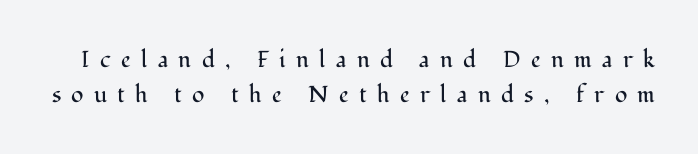
The image shows 23 px text type, upright; set normal line spacing (1.51x), unusually wide letter spacing (+0.45 em), not underlined.
